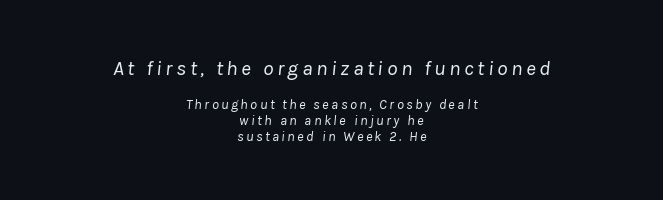
Q: Is the text bold? A: No.
Q: Is the text italic (slanted)? A: Yes, it leans right by about 8 degrees.
Q: Is the text underlined? A: No.
Q: How is the paragraph aligned? A: Centered.
Q: Is the spacing between lines tight, normal or loose? A: Tight.
Q: Which block of text is set in a larger size, the first (top) or the second (bottom)? A: The first (top) one.
